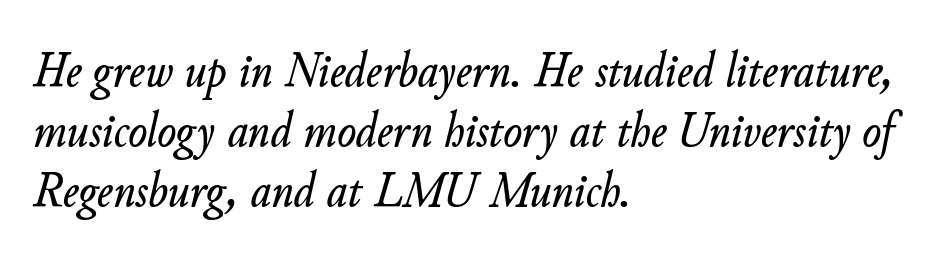
The image shows 50 px text type, italic (leaning right); set left-aligned, line spacing 1.2x, normal letter spacing, not underlined; low stroke contrast and a small x-height.
